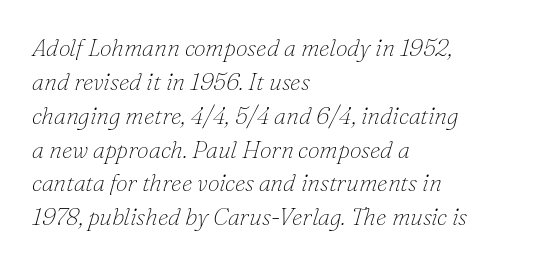
One-word summary of the alignment: left. Nothing unusual about the tracking: characters are spaced as the font intends. A typesetter would call this leading conventional body-copy spacing. Glance below the letters and you will spot only blank space. When letters slant like this, we call the style italic.
